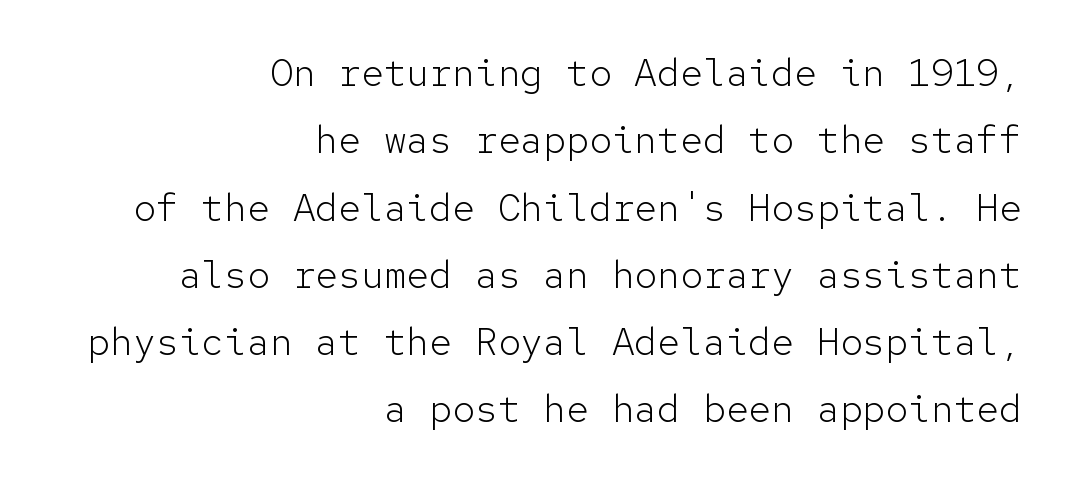
The image shows 38 px light sans-serif type, upright, monospaced; set right-aligned, line spacing 1.77x, normal letter spacing, not underlined; low stroke contrast and a medium x-height.
